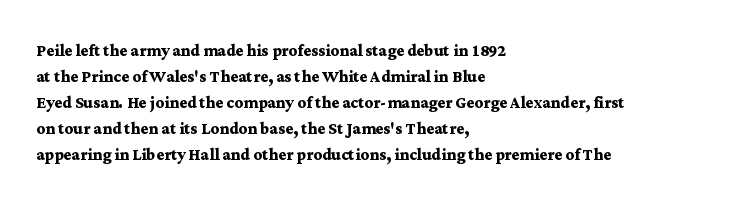
The image shows 21 px bold type, upright; set left-aligned, line spacing 1.24x, normal letter spacing, not underlined.
